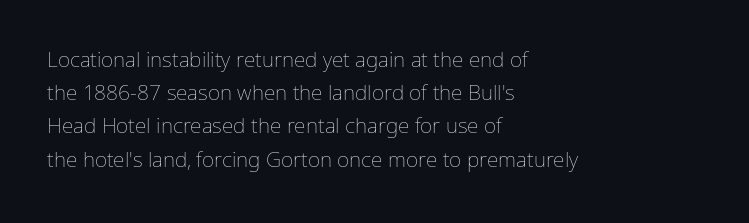
The face looks like a standard text weight, possibly lighter. Short and long lines alike share a common starting point at left. Vertically, the passage feels balanced, rows spaced as you'd expect. A bare baseline throughout the passage. Here the glyphs are tracked normally, forming tight word shapes.
